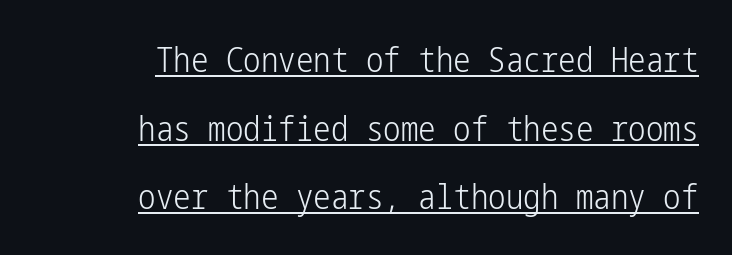
The image shows 35 px light, condensed sans-serif type, upright; set right-aligned, loose line spacing (1.96x), normal letter spacing, underlined; low stroke contrast and a medium x-height.
